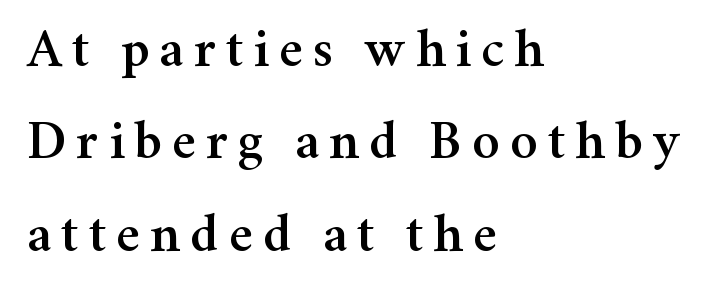
Font category for this specimen: serif. Every row of glyphs begins at an identical x-position on the left. Do the characters align in a grid? No, the font is proportional. Do the letters lean? They stand straight. The words here are not underlined.
